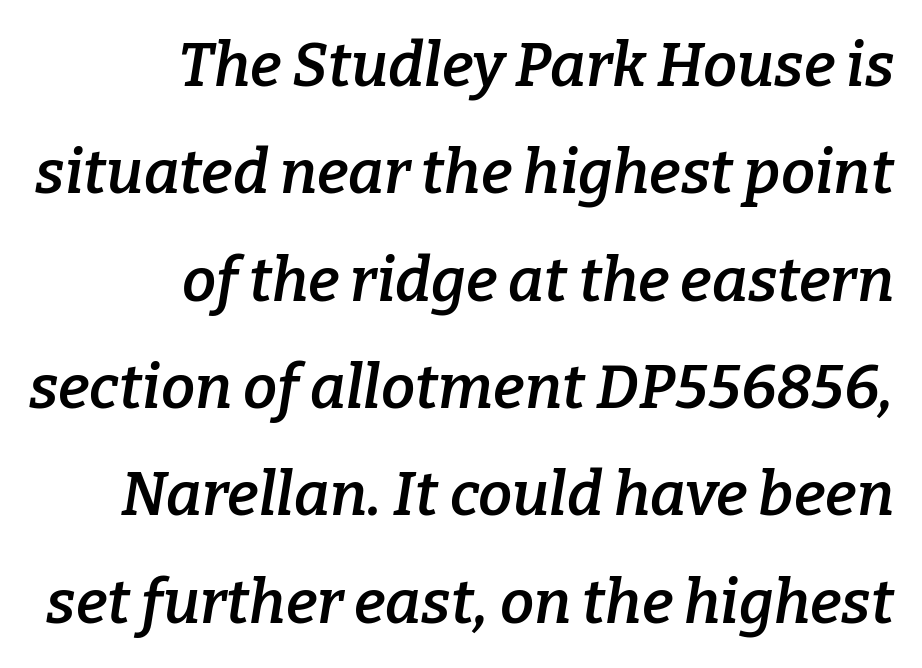
Q: Is the text bold? A: Semi-bold.
Q: Is the text italic (slanted)? A: Yes, it leans right by about 9 degrees.
Q: Is the typeface a serif or a sans-serif typeface? A: Serif.
Q: Is the text underlined? A: No.
Q: How is the paragraph aligned? A: Right-aligned.
Q: Is the spacing between letters normal or unusually wide? A: Normal.
Q: Width (condensed, normal, or wide)? A: Normal.
Q: Stroke contrast? A: Low.
Q: x-height? A: Medium.
Q: Monospaced? A: No.
